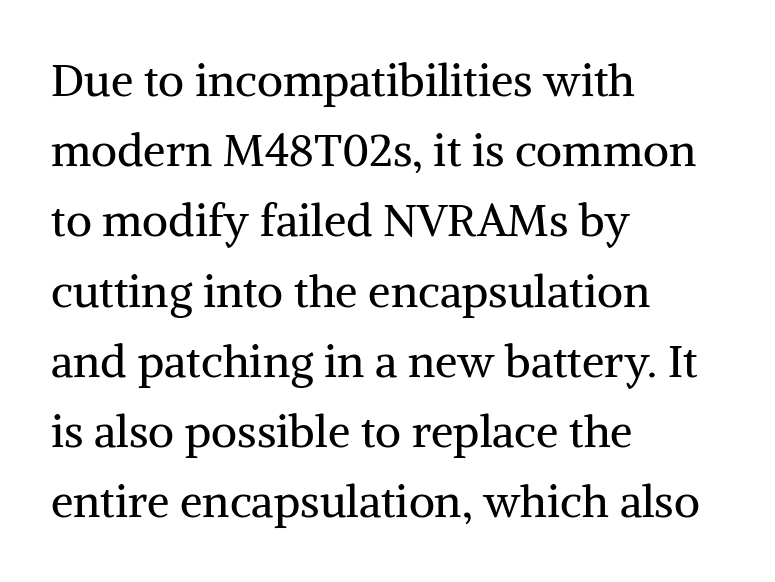
Quick note: underline off. This sample is left-justified, so line endings fall wherever the words run out. There is no visible air inserted between adjacent glyphs. This rendering employs a face with finishing strokes, i.e., a serif. Caption: face not bold, strokes unweighted.
